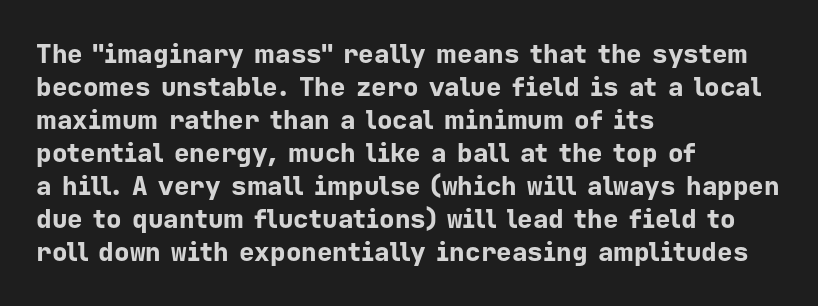
Q: Is the text bold? A: Yes.
Q: Is the text italic (slanted)? A: No, it is upright.
Q: Is the text underlined? A: No.
Q: How is the paragraph aligned? A: Left-aligned.
Q: Is the spacing between letters normal or unusually wide? A: Normal.
Q: Is the spacing between lines tight, normal or loose? A: Normal.
